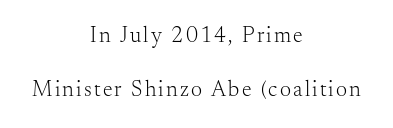
The image shows 22 px text type, upright; set centered, loose line spacing (2.46x), not underlined.
